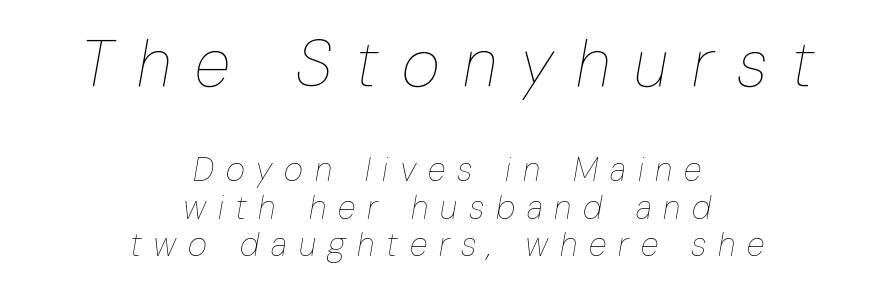
Q: Is the text bold? A: No.
Q: Is the text italic (slanted)? A: Yes, it leans right by about 10 degrees.
Q: Is the text underlined? A: No.
Q: How is the paragraph aligned? A: Centered.
Q: Is the spacing between letters normal or unusually wide? A: Unusually wide.
Q: Is the spacing between lines tight, normal or loose? A: Tight.
Q: Which block of text is set in a larger size, the first (top) or the second (bottom)? A: The first (top) one.
Q: Width (condensed, normal, or wide)? A: Condensed.
Q: Stroke contrast? A: Low.
Q: x-height? A: Medium.
Q: Monospaced? A: No.
